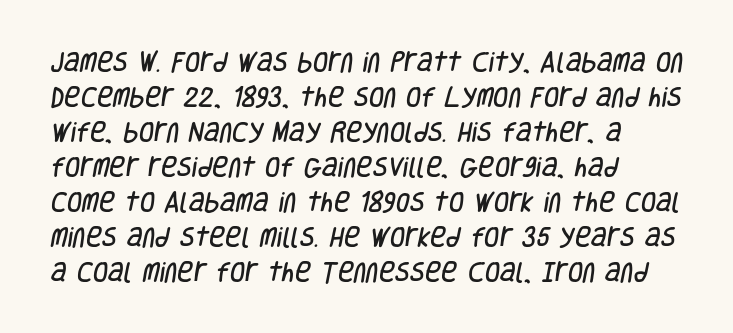
Layout note: lines flush left. Descenders are the only things crossing below the line. The vertical gap from one line to the next is medium. Caption: standard tracking, unaltered.
